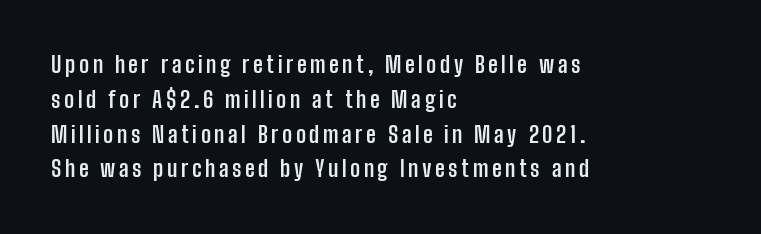
Q: Is the text bold? A: Yes.
Q: Is the text italic (slanted)? A: No, it is upright.
Q: Is the text underlined? A: No.
Q: How is the paragraph aligned? A: Left-aligned.
Q: Is the spacing between lines tight, normal or loose? A: Normal.
